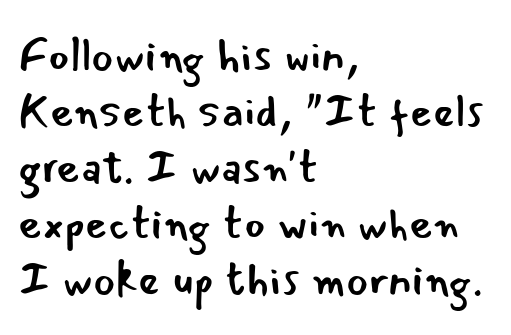
{"serif": "no", "italic": "no", "bold": "no", "weight": "regular", "width": "normal", "stroke_contrast": "low", "x_height": "small", "monospaced": "no", "underline": "no", "align": "left", "line_spacing_ratio": 1.22, "letter_spacing": "normal", "letter_spacing_em": 0.0, "glyph_px": 46}
